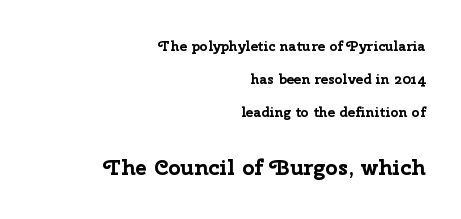
{"italic": "no", "bold": "yes", "underline": "no", "align": "right", "line_spacing": "loose", "line_spacing_ratio": 2.35, "letter_spacing": "normal", "letter_spacing_em": 0.0, "larger_block": "second", "size_ratio": 1.57, "glyph_px": 22}
